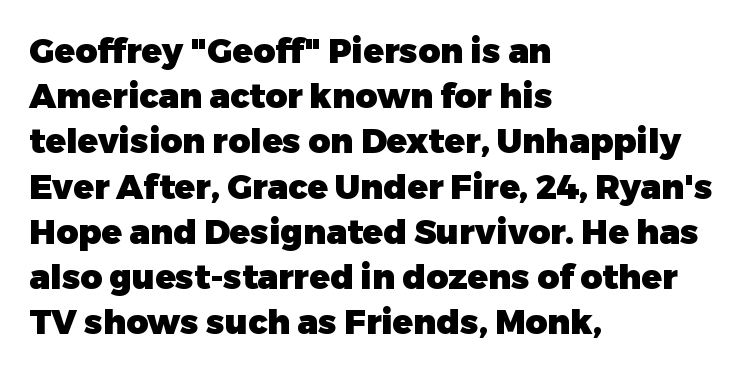
The image shows 34 px heavy sans-serif type, upright; set left-aligned, normal line spacing (1.33x), normal letter spacing, not underlined; low stroke contrast and a medium x-height.
